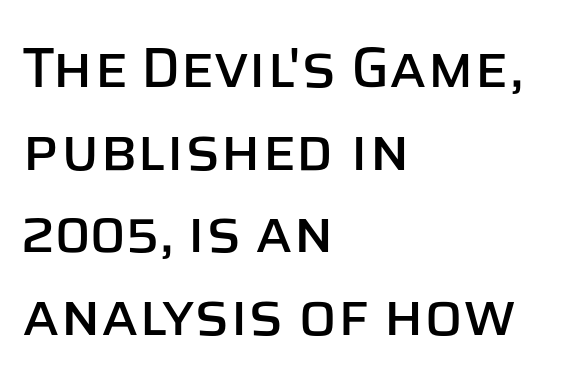
The image shows 57 px sans-serif type, upright; set left-aligned, normal line spacing (1.45x), normal letter spacing, not underlined; low stroke contrast and a large x-height.
